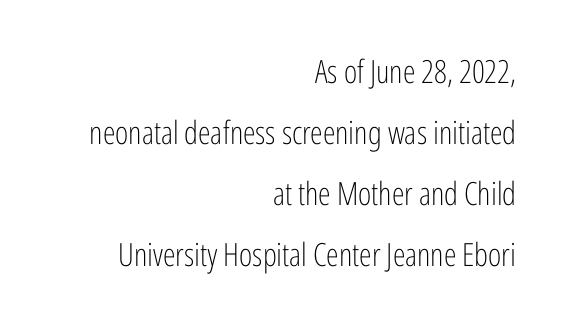
One-word summary of the alignment: right. The vertical gap from one line to the next is large. No extra ink here — the face is not bold. Regarding serifs, this sample does without them.
